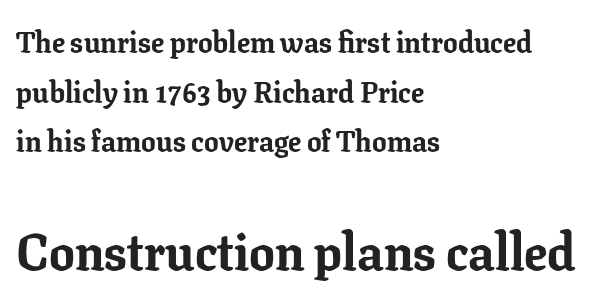
{"serif": "yes", "italic": "no", "bold": "yes", "weight": "bold", "width": "normal", "stroke_contrast": "low", "x_height": "medium", "monospaced": "no", "underline": "no", "align": "left", "line_spacing_ratio": 1.71, "letter_spacing": "normal", "letter_spacing_em": 0.0, "larger_block": "second", "size_ratio": 1.76, "glyph_px": 51}
